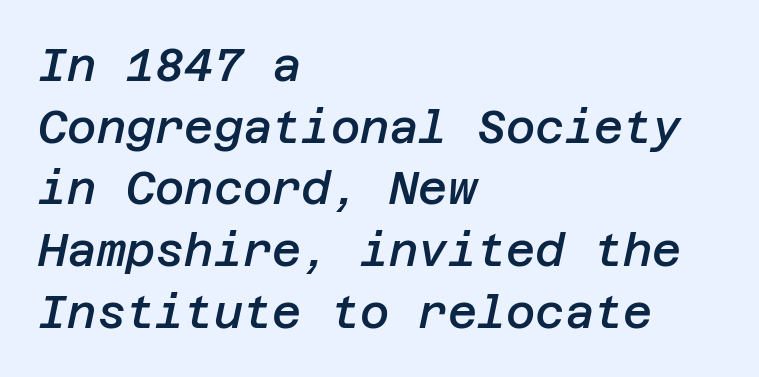
Q: Is the text bold? A: Semi-bold.
Q: Is the text italic (slanted)? A: Yes, it leans right by about 12 degrees.
Q: Is the text underlined? A: No.
Q: How is the paragraph aligned? A: Left-aligned.
Q: Is the spacing between letters normal or unusually wide? A: Normal.
Q: Is the spacing between lines tight, normal or loose? A: Normal.
Q: Width (condensed, normal, or wide)? A: Normal.
Q: Stroke contrast? A: Low.
Q: x-height? A: Large.
